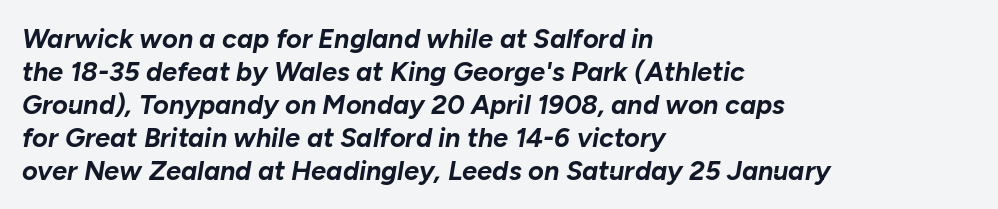
Is the type bold? Yes — the strokes are clearly thick and heavy. Unmarked baselines from the first word to the last. The whole block is typeset with a tilt. Nothing unusual about the tracking: characters are spaced as the font intends. The compositor pushed each line to the left boundary.
